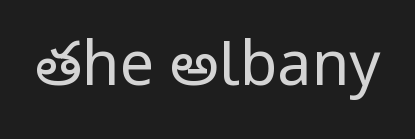
The image shows 61 px regular-weight, condensed sans-serif type, upright; set normal letter spacing, not underlined; low stroke contrast and a large x-height.
